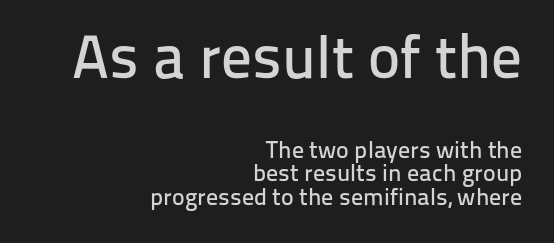
Inter-character spacing is left at the font's built-in metrics. Is this a sans? Yes — the strokes have no serifs. Short and long lines alike share a common ending point at right. Note the varied advance widths — an 'i' is clearly narrower than an 'm'. The gap between lines stays unmarked. The lettering stays uniformly vertical, giving the passage a roman look.
